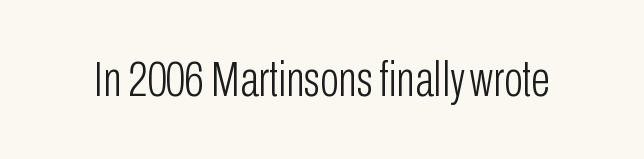
{"serif": "no", "italic": "no", "bold": "no", "weight": "light", "width": "condensed", "stroke_contrast": "low", "x_height": "medium", "monospaced": "no", "underline": "no", "letter_spacing": "normal", "letter_spacing_em": 0.0, "glyph_px": 50}
